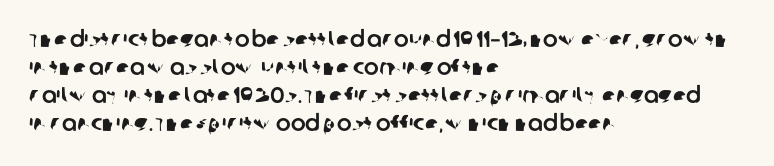
The image shows 22 px text type; set left-aligned, normal line spacing (1.28x), normal letter spacing, not underlined.
